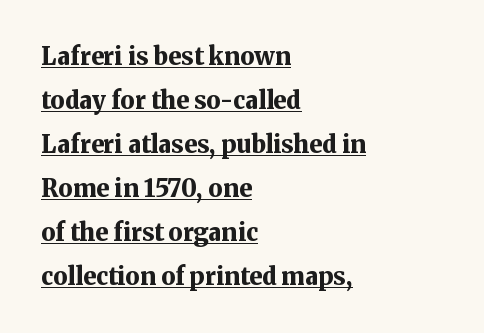
Typeset ragged right — the left edge is the straight one. This rendering features underlined lettering. Designer's note — italics off, roman on. Notice how thick the strokes are: this is what a full bold looks like. In terms of letterspacing, this is plain default setting.
